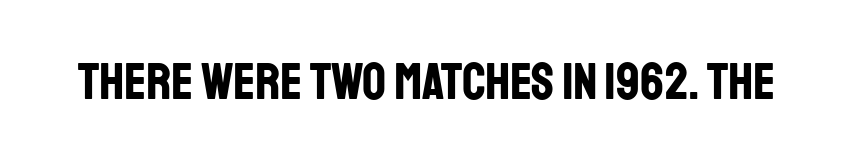
The type is set solid horizontally, with unmodified tracking. The passage shown is emphatically bold. The lettering holds an erect, upright posture throughout. Glance below the letters and you will spot only blank space. Is this a fixed-width face? No — the glyphs have proportional, varying widths.
